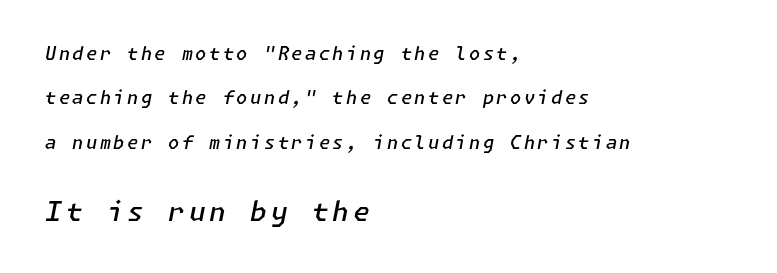
Q: Is the text bold? A: Semi-bold.
Q: Is the text italic (slanted)? A: Yes, it leans right by about 11 degrees.
Q: Is the text underlined? A: No.
Q: How is the paragraph aligned? A: Left-aligned.
Q: Is the spacing between lines tight, normal or loose? A: Loose.
Q: Which block of text is set in a larger size, the first (top) or the second (bottom)? A: The second (bottom) one.
